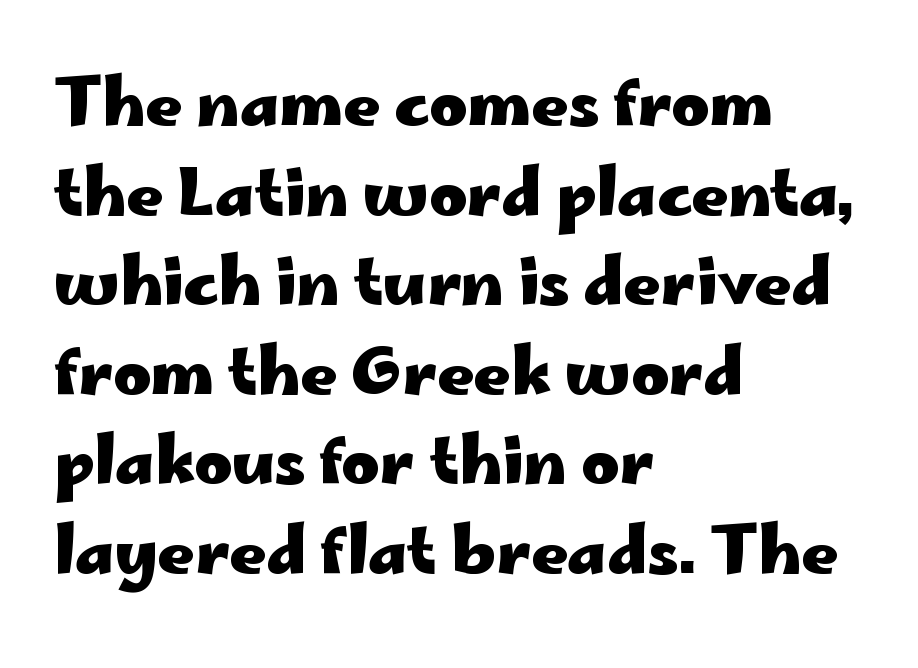
This rendering uses left alignment, leaving the right contour irregular. The designer left line spacing at the default. What weight is shown? A full bold with thick strokes. Short note: letters normally spaced. The font family rendered here belongs to the sans-serif group. Note the varied advance widths — an 'i' is clearly narrower than an 'm'.
